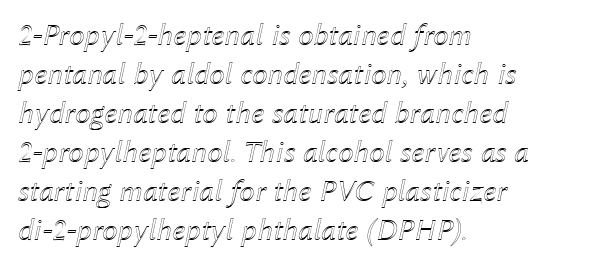
The image shows 31 px text type, italic (leaning right); set left-aligned, normal line spacing (1.26x), normal letter spacing, not underlined; a medium x-height.
